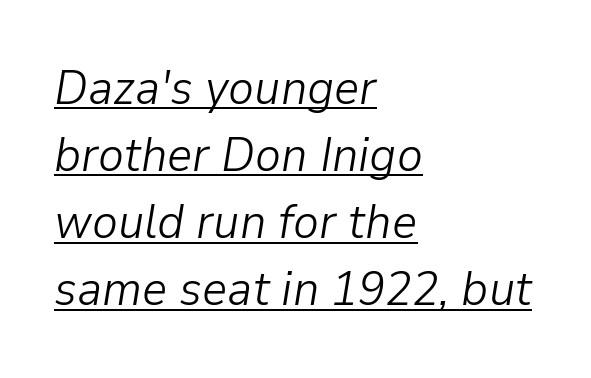
Weight: regular or lighter. The passage shown leans; its letterforms are oblique. Regular leading. Glyph-to-glyph distance matches everyday printed text.
